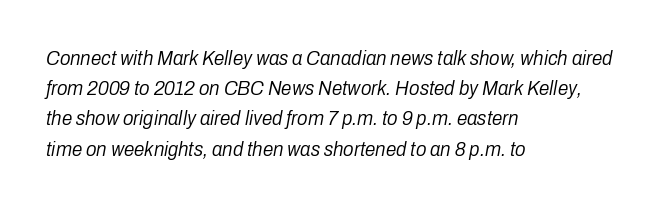
The foot of each line stays bare and open. The lettering tilts uniformly, giving the passage an italic look. The rendering anchors every line to the left-hand side. Whoever set this chose a conventional vertical rhythm. Unbolded letterforms with no extra heft.
